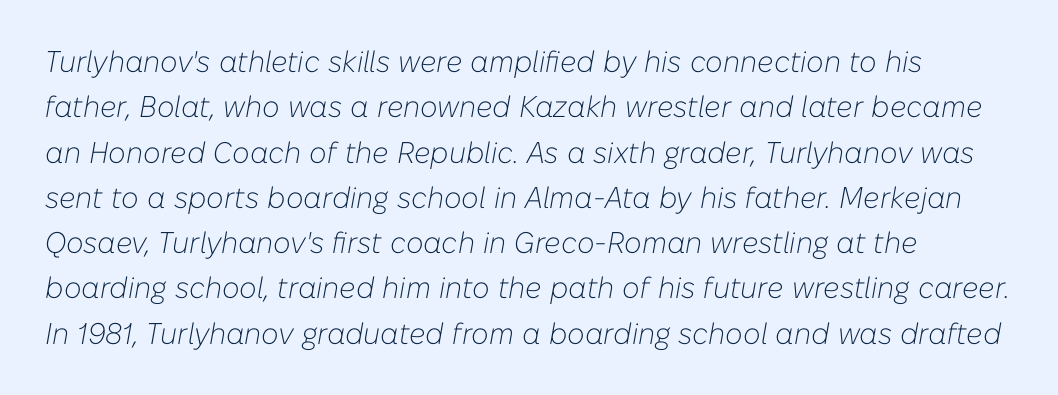
The image shows 30 px light type, italic (leaning right); set normal line spacing (1.51x), normal letter spacing, not underlined; low stroke contrast and a medium x-height.
